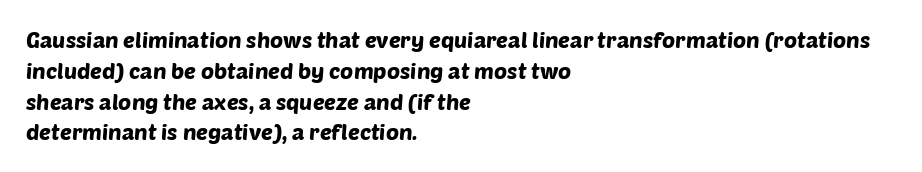
The image shows 22 px text type; set left-aligned, normal line spacing (1.4x), normal letter spacing, not underlined.
